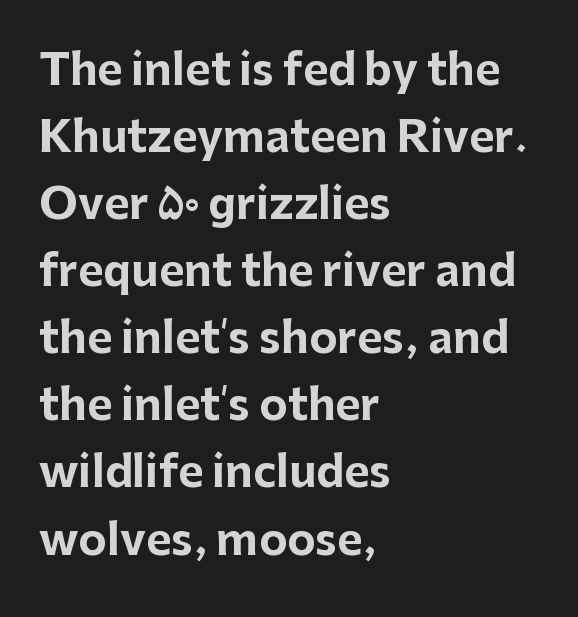
{"serif": "no", "italic": "no", "bold": "yes", "weight": "bold", "width": "normal", "stroke_contrast": "low", "x_height": "medium", "monospaced": "no", "underline": "no", "align": "left", "line_spacing": "normal", "line_spacing_ratio": 1.56, "letter_spacing": "normal", "letter_spacing_em": 0.0, "glyph_px": 43}
